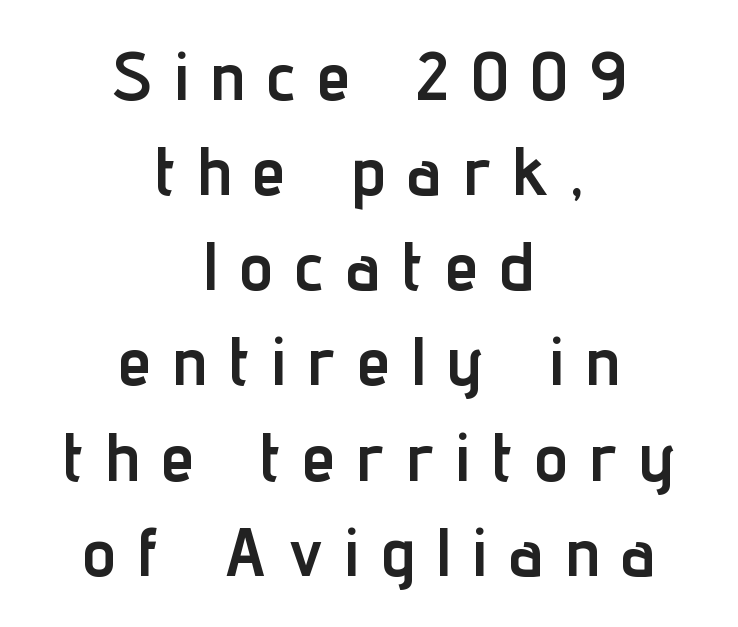
{"serif": "no", "italic": "no", "bold": "yes", "weight": "semibold", "width": "condensed", "stroke_contrast": "low", "x_height": "medium", "monospaced": "no", "underline": "no", "align": "center", "line_spacing": "normal", "line_spacing_ratio": 1.42, "letter_spacing": "wide", "letter_spacing_em": 0.34, "glyph_px": 67}
